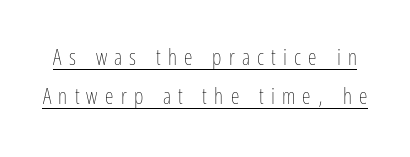
{"italic": "no", "bold": "no", "underline": "yes", "line_spacing_ratio": 1.78, "letter_spacing": "wide", "letter_spacing_em": 0.33, "glyph_px": 22}
